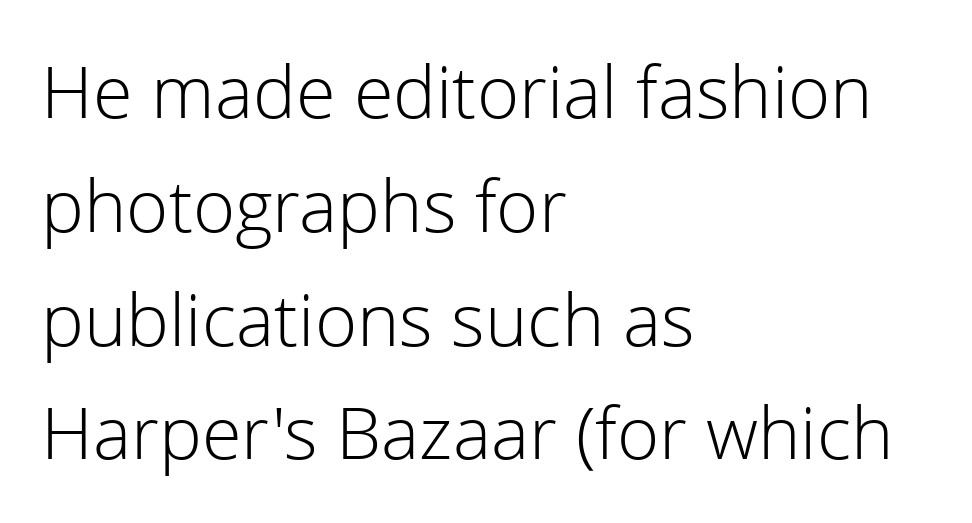
The image shows 72 px light sans-serif type, upright; set left-aligned, normal line spacing (1.58x), normal letter spacing, not underlined; a medium x-height.
